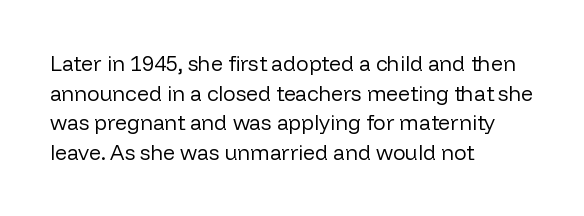
The image shows 21 px text type, upright; set left-aligned, normal line spacing (1.41x), normal letter spacing, not underlined.
